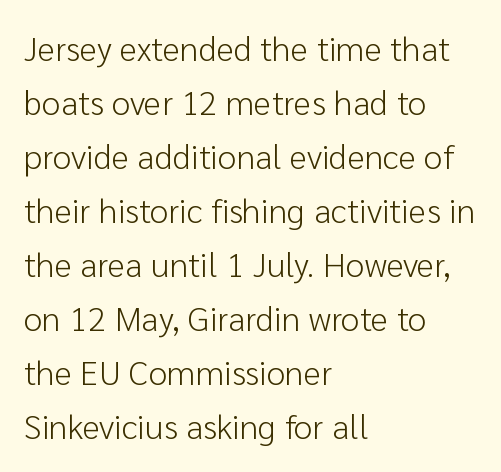
{"serif": "no", "italic": "no", "bold": "no", "weight": "light", "width": "normal", "stroke_contrast": "low", "x_height": "medium", "monospaced": "no", "underline": "no", "align": "left", "line_spacing": "normal", "line_spacing_ratio": 1.59, "letter_spacing": "normal", "letter_spacing_em": 0.0, "glyph_px": 34}
